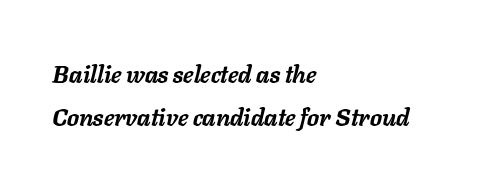
The image shows 24 px bold type, italic (leaning right); set left-aligned, line spacing 1.8x, normal letter spacing, not underlined.
